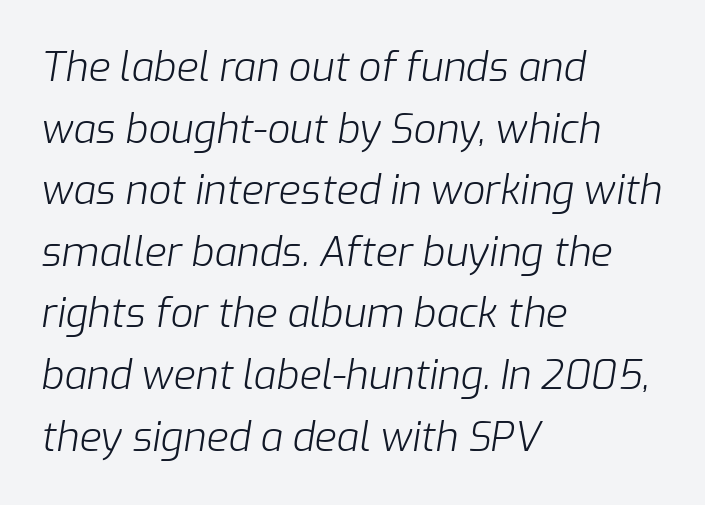
{"italic": "yes", "lean": "right", "slant_degrees": 9, "bold": "no", "weight": "light", "width": "normal", "stroke_contrast": "low", "x_height": "medium", "monospaced": "no", "underline": "no", "align": "left", "line_spacing": "normal", "line_spacing_ratio": 1.54, "letter_spacing": "normal", "letter_spacing_em": 0.0, "glyph_px": 40}
